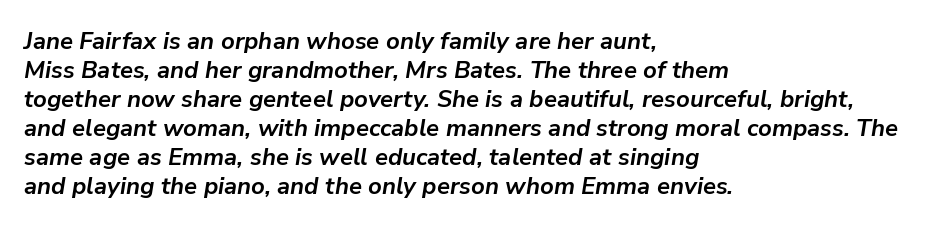
The image shows 24 px bold type, italic (leaning right); set left-aligned, line spacing 1.21x, normal letter spacing, not underlined.
